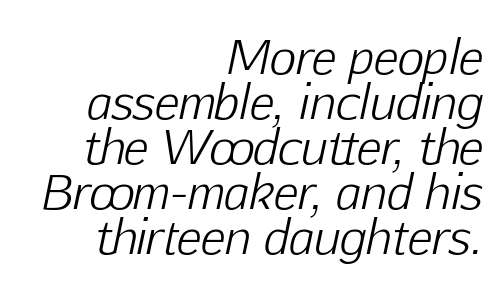
{"italic": "yes", "lean": "right", "slant_degrees": 12, "bold": "no", "weight": "light", "width": "normal", "stroke_contrast": "low", "x_height": "medium", "monospaced": "no", "underline": "no", "align": "right", "line_spacing": "tight", "line_spacing_ratio": 0.98, "letter_spacing": "normal", "letter_spacing_em": 0.0, "glyph_px": 46}
